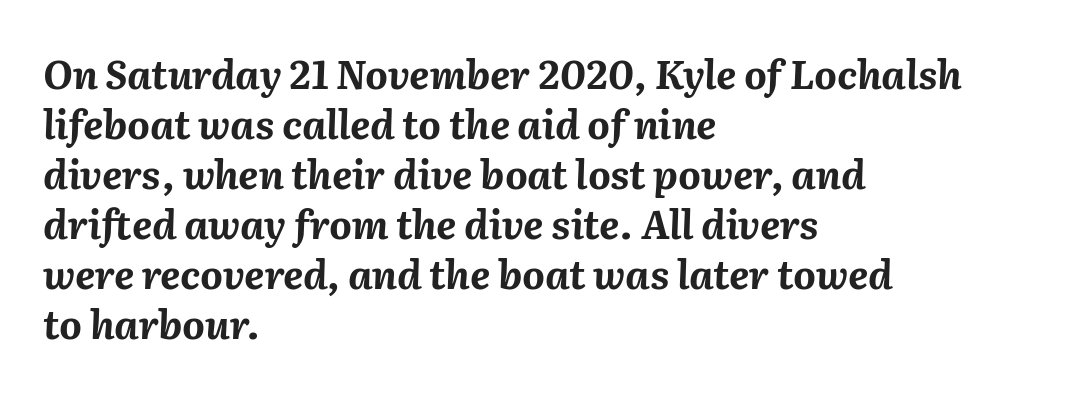
Q: Is the text bold? A: Yes.
Q: Is the text italic (slanted)? A: Yes, it leans right by about 2 degrees.
Q: Is the text underlined? A: No.
Q: How is the paragraph aligned? A: Left-aligned.
Q: Is the spacing between letters normal or unusually wide? A: Normal.
Q: Is the spacing between lines tight, normal or loose? A: Normal.
Q: Width (condensed, normal, or wide)? A: Normal.
Q: Stroke contrast? A: Medium.
Q: x-height? A: Medium.
Q: Monospaced? A: No.
